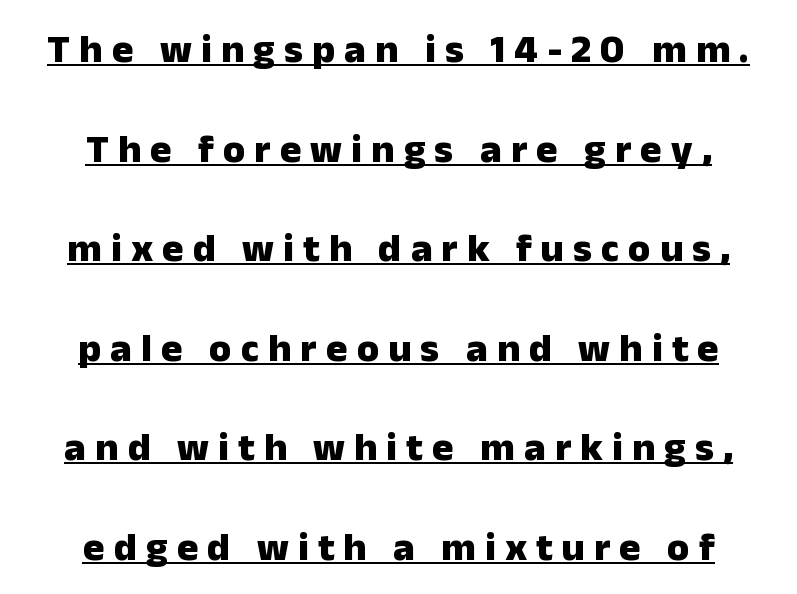
Here the glyphs are tracked loosely, breaking word shapes into spaced letters. The face used here appears with an underline applied. The designer went with a sans here, leaving each stem footless. Varying glyph widths throughout — classic text-font behaviour. The typography opts for an upright posture over an oblique one.
